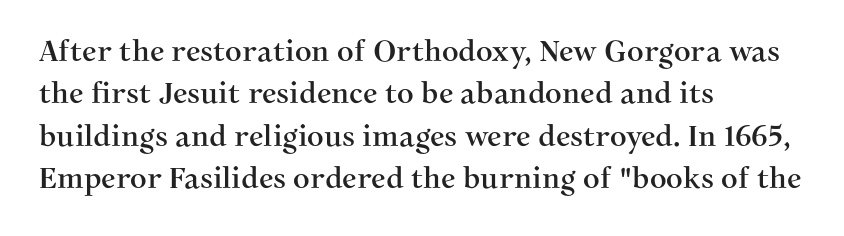
Every stem runs plumb, perpendicular to the baseline. Note the varied advance widths — an 'i' is clearly narrower than an 'm'. Does extra space separate the letters? No, they use regular spacing. Horizontal bands of white between lines are of average thickness. If you drew a ruler down the left edge, every line would touch it. These lines are composed in type with serifs.
